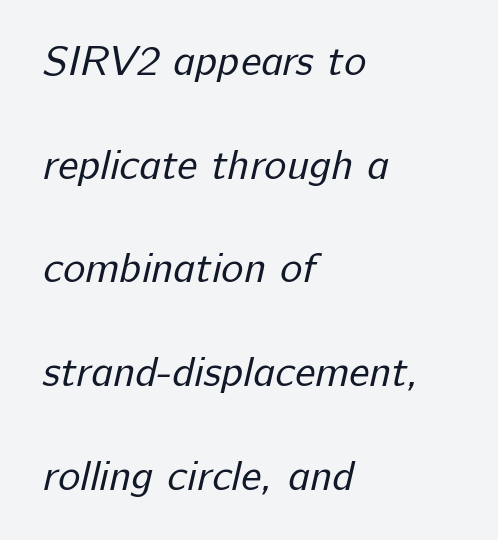
Short note: letters normally spaced. Caption: multi-line text, flush left, ragged right. No word sits above an underline. No letter is thick-stroked: the sample isn't bold. The passage shown is typed in a proportional face where columns would drift. Airy leading.
